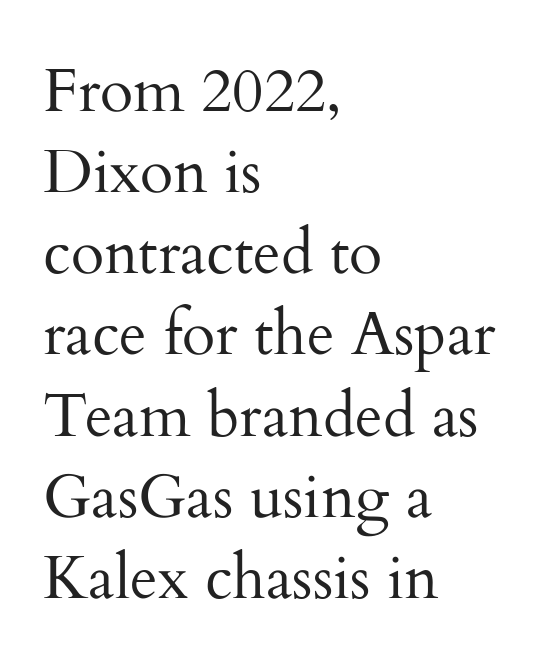
Q: Is the text bold? A: No.
Q: Is the text italic (slanted)? A: No, it is upright.
Q: Is the typeface a serif or a sans-serif typeface? A: Serif.
Q: Is the text underlined? A: No.
Q: How is the paragraph aligned? A: Left-aligned.
Q: Is the spacing between letters normal or unusually wide? A: Normal.
Q: Is the spacing between lines tight, normal or loose? A: Normal.
Q: Width (condensed, normal, or wide)? A: Normal.
Q: Stroke contrast? A: Medium.
Q: x-height? A: Small.
Q: Monospaced? A: No.
